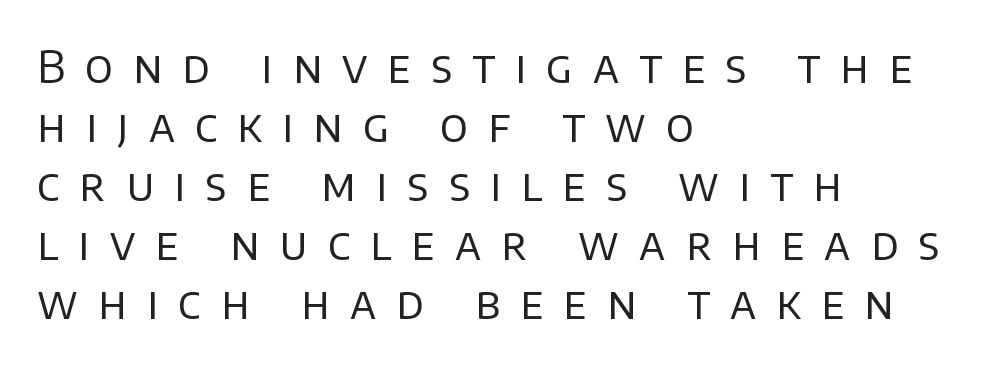
Inter-character spacing is expanded well beyond the font's built-in metrics. The letters carry no serifs — their stems end cleanly without finishing strokes. Weight: regular or lighter. The vertical gap from one line to the next is medium. Quick note: underline off. This sample is left-justified, so line endings fall wherever the words run out.
